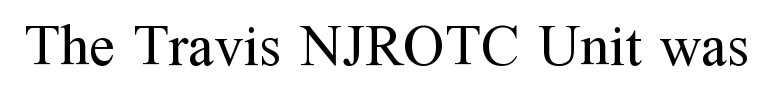
{"serif": "yes", "italic": "no", "bold": "no", "weight": "regular", "width": "normal", "stroke_contrast": "medium", "x_height": "medium", "monospaced": "no", "underline": "no", "letter_spacing": "normal", "letter_spacing_em": 0.0, "glyph_px": 58}
